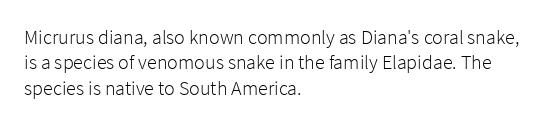
The image shows 20 px text type, upright; set left-aligned, normal line spacing (1.27x), normal letter spacing, not underlined.
